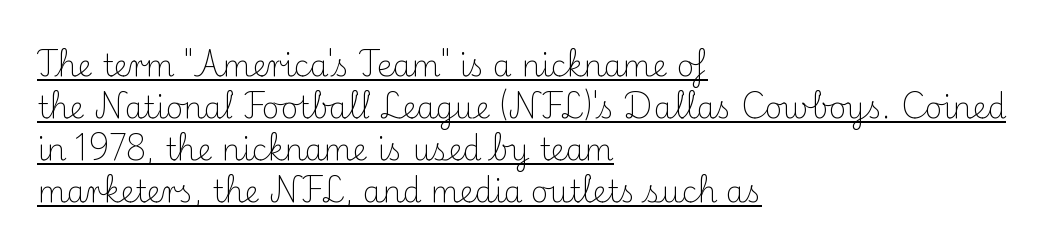
{"serif": "yes", "italic": "no", "bold": "no", "weight": "light", "width": "normal", "stroke_contrast": "medium", "x_height": "small", "monospaced": "no", "underline": "yes", "align": "left", "line_spacing": "normal", "line_spacing_ratio": 1.4, "letter_spacing": "normal", "letter_spacing_em": 0.0, "glyph_px": 30}
